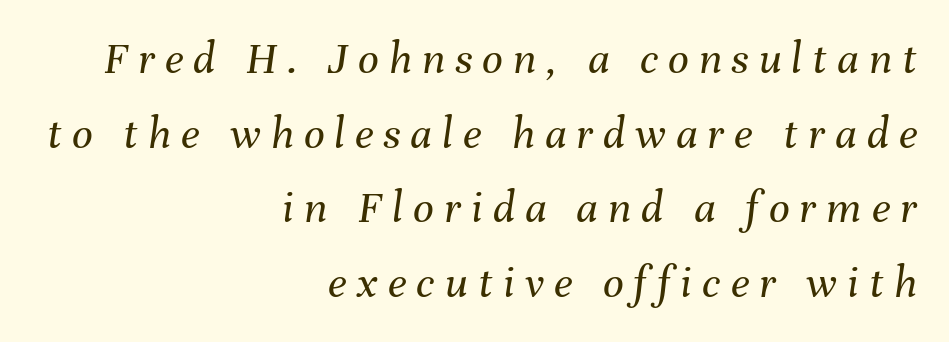
Q: Is the text bold? A: No.
Q: Is the text italic (slanted)? A: Yes, it leans right by about 8 degrees.
Q: Is the text underlined? A: No.
Q: How is the paragraph aligned? A: Right-aligned.
Q: Is the spacing between letters normal or unusually wide? A: Unusually wide.
Q: Is the spacing between lines tight, normal or loose? A: Normal.
Q: Width (condensed, normal, or wide)? A: Normal.
Q: Stroke contrast? A: Medium.
Q: x-height? A: Medium.
Q: Monospaced? A: No.
